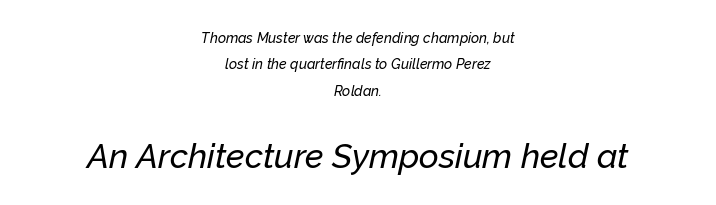
The image shows 34 px text type, italic (leaning right); set centered, line spacing 1.89x, normal letter spacing, not underlined; the second (bottom) block is 2.43x larger; low stroke contrast and a medium x-height.
